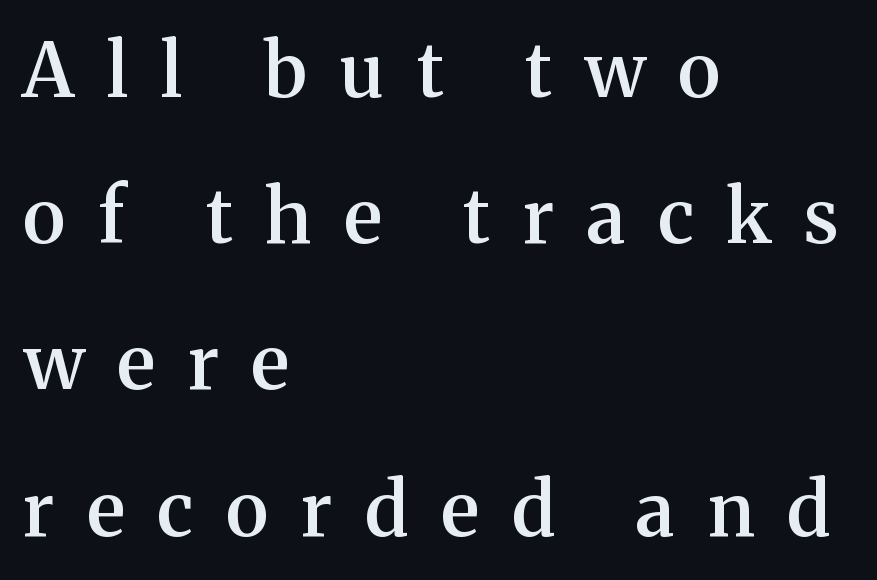
The image shows 75 px semibold serif type, upright; set left-aligned, loose line spacing (1.95x), unusually wide letter spacing (+0.44 em), not underlined; medium stroke contrast and a medium x-height.
